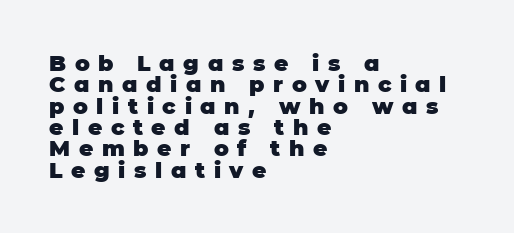
These words are printed bold, with thick strokes throughout. Do the letters lean? They stand straight. Substantial extra tracking has been applied to these lines. These lines are set flush left with a ragged right edge. Rows of type sit shoulder to shoulder in the vertical direction.
